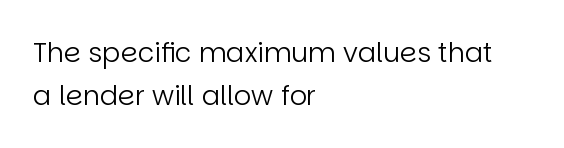
Line beginnings align vertically; line endings do not. Quick note: not italic, upright. No chunkiness to these letters — they're not bold. Default kerning and tracking; the words read as compact shapes.
